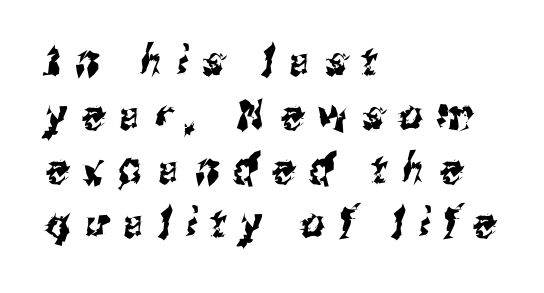
The image shows 41 px condensed sans-serif type; set left-aligned, normal line spacing (1.32x), unusually wide letter spacing (+0.36 em), not underlined; medium stroke contrast and a medium x-height.
